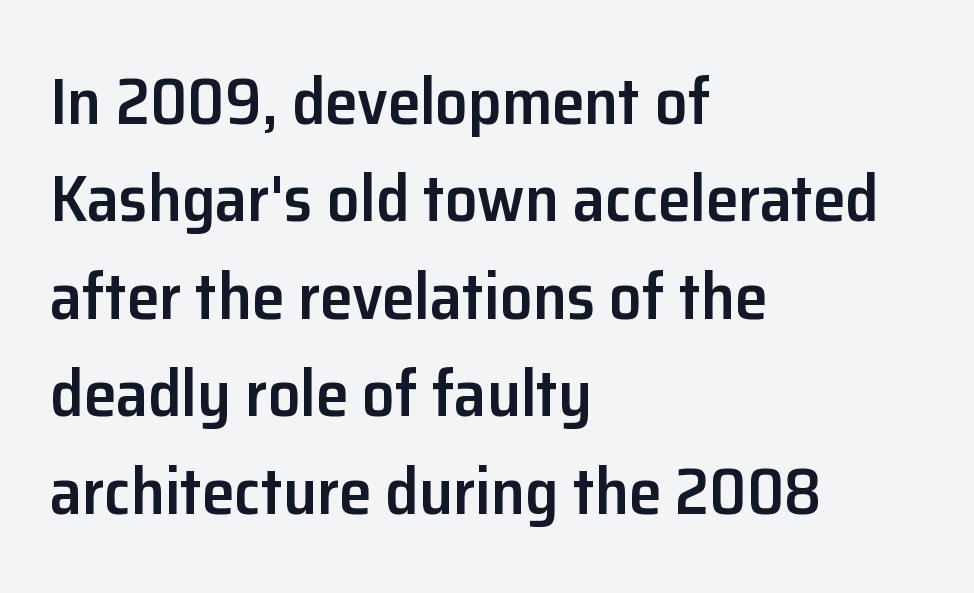
The image shows 65 px semibold sans-serif type, upright; set left-aligned, normal line spacing (1.5x), normal letter spacing, not underlined; low stroke contrast and a medium x-height.
